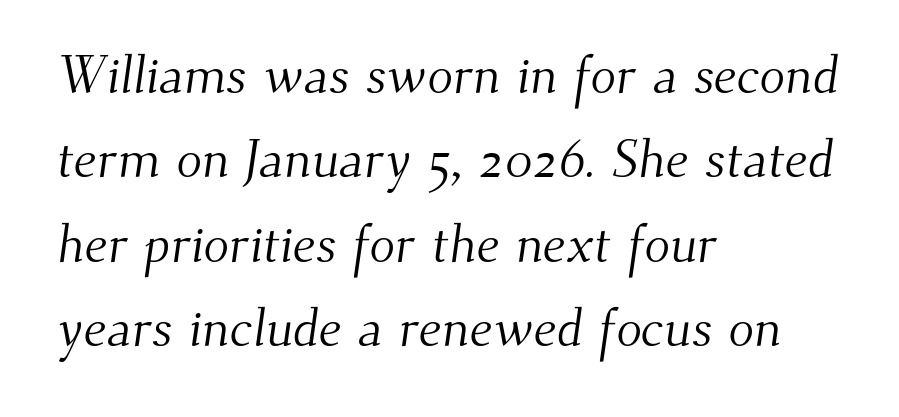
Each letter keeps its own natural width here, so spacing adapts to shape. Line beginnings align vertically; line endings do not. You can tell from the footed stems that serif type was used. Line spacing here is normal. The passage shown is not bold in any degree. Nobody drew a line under any word here.
